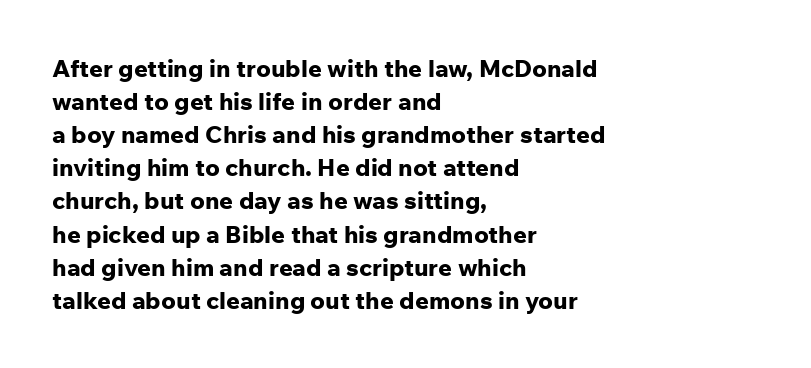
These lines keep a tight, regular rhythm from letter to letter. Heavy-handed strokes throughout: this text is bold. A normal amount of white space separates one row of letters from the next. The font's upright variant was chosen for this text. The string is rendered with underlining switched off. Which margin do the lines hug? The left one — the right edge is uneven.
